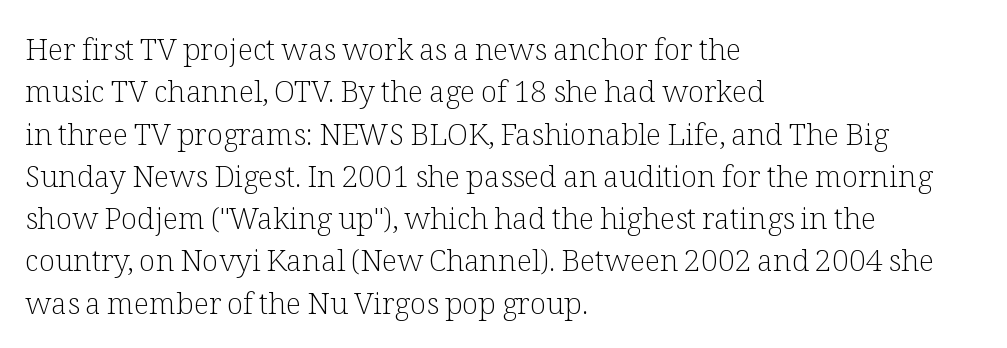
{"serif": "yes", "italic": "no", "bold": "no", "weight": "light", "width": "normal", "stroke_contrast": "low", "x_height": "medium", "monospaced": "no", "underline": "no", "align": "left", "line_spacing": "normal", "line_spacing_ratio": 1.41, "letter_spacing": "normal", "letter_spacing_em": 0.0, "glyph_px": 30}
